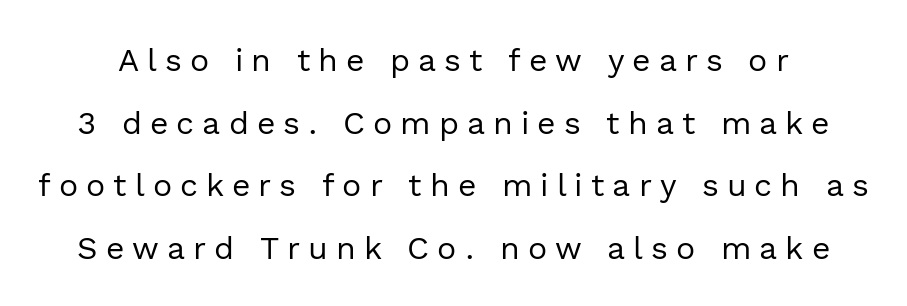
Q: Is the text bold? A: No.
Q: Is the text italic (slanted)? A: No, it is upright.
Q: Is the typeface a serif or a sans-serif typeface? A: Sans-serif.
Q: Is the text underlined? A: No.
Q: Is the spacing between letters normal or unusually wide? A: Unusually wide.
Q: Is the spacing between lines tight, normal or loose? A: Loose.
Q: Width (condensed, normal, or wide)? A: Normal.
Q: x-height? A: Medium.
Q: Monospaced? A: No.
